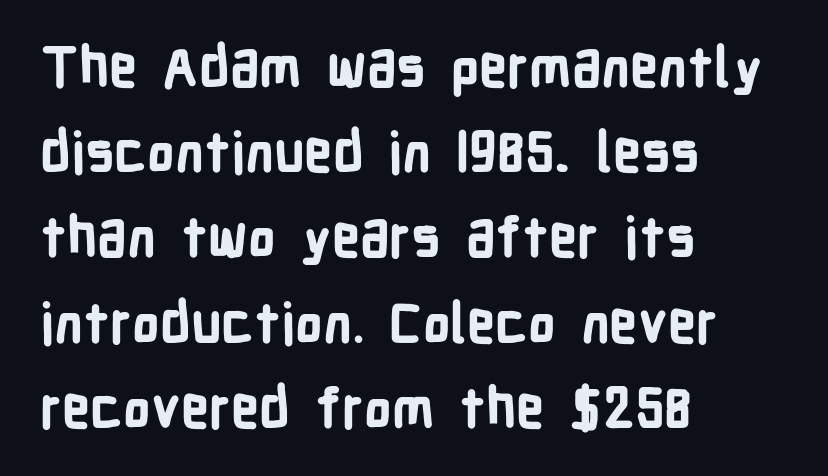
{"serif": "no", "italic": "no", "bold": "yes", "weight": "bold", "width": "condensed", "stroke_contrast": "low", "x_height": "medium", "monospaced": "no", "underline": "no", "align": "left", "line_spacing": "normal", "line_spacing_ratio": 1.55, "letter_spacing": "normal", "letter_spacing_em": 0.0, "glyph_px": 55}
